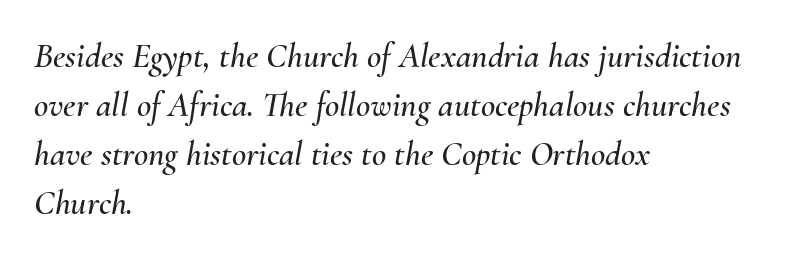
Q: Is the text italic (slanted)? A: Yes, it leans right by about 10 degrees.
Q: Is the text underlined? A: No.
Q: How is the paragraph aligned? A: Left-aligned.
Q: Is the spacing between letters normal or unusually wide? A: Normal.
Q: Is the spacing between lines tight, normal or loose? A: Normal.
Q: Width (condensed, normal, or wide)? A: Normal.
Q: Stroke contrast? A: Medium.
Q: x-height? A: Small.
Q: Monospaced? A: No.
